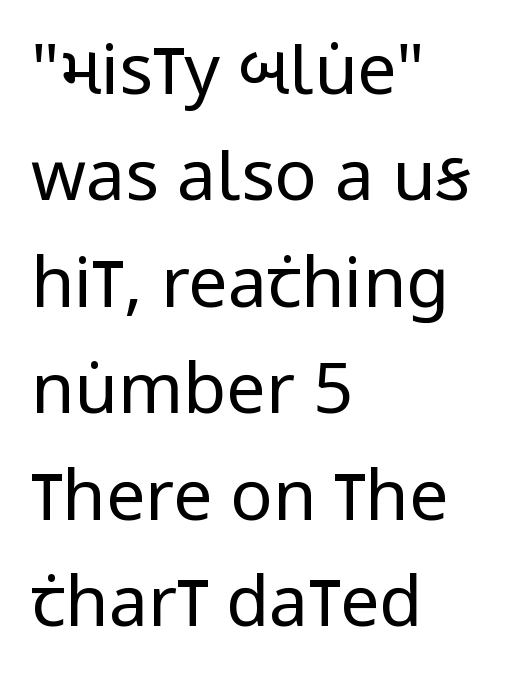
{"serif": "no", "italic": "no", "bold": "no", "weight": "regular", "width": "condensed", "stroke_contrast": "low", "x_height": "large", "monospaced": "no", "underline": "no", "align": "left", "line_spacing": "normal", "line_spacing_ratio": 1.52, "letter_spacing": "normal", "letter_spacing_em": 0.0, "glyph_px": 70}
